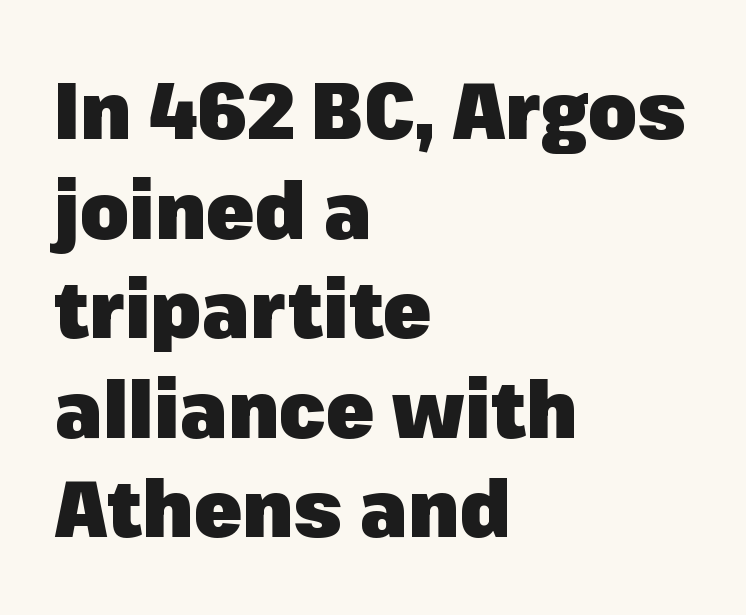
{"serif": "no", "italic": "no", "bold": "yes", "weight": "heavy", "width": "normal", "stroke_contrast": "low", "x_height": "medium", "monospaced": "no", "underline": "no", "align": "left", "line_spacing": "normal", "line_spacing_ratio": 1.26, "letter_spacing": "normal", "letter_spacing_em": 0.0, "glyph_px": 79}
